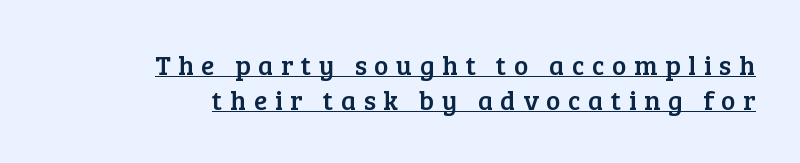
The image shows 27 px text type, upright; set right-aligned, normal line spacing (1.29x), unusually wide letter spacing (+0.28 em), underlined.
